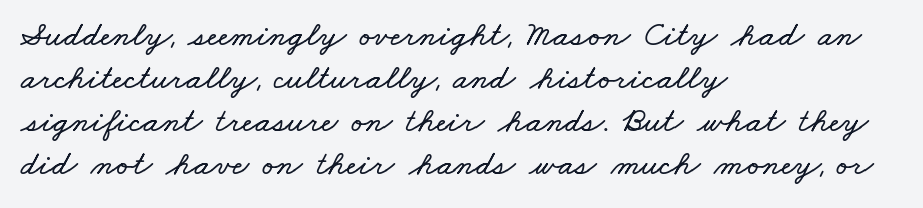
Q: Is the text underlined? A: No.
Q: How is the paragraph aligned? A: Left-aligned.
Q: Is the spacing between letters normal or unusually wide? A: Normal.
Q: Width (condensed, normal, or wide)? A: Wide.
Q: Stroke contrast? A: Low.
Q: x-height? A: Small.
Q: Monospaced? A: No.
